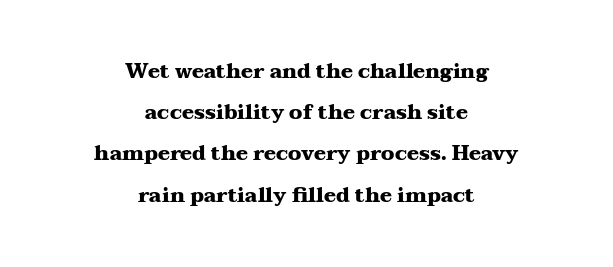
Widely set lines give the paragraph a tall, airy silhouette. The letters are bold, with thick, heavy strokes. The font's upright variant was chosen for this text. Is the letter spacing exaggerated? No — it looks like the ordinary default. Has an underline been added? It has not. A centered setting, common on invitations and titles, is used for this passage.
